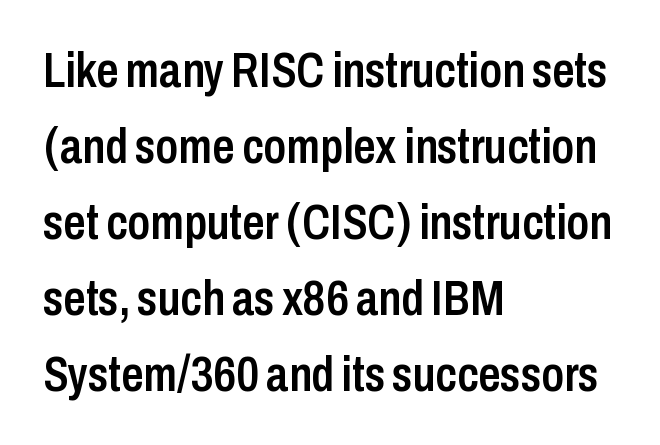
{"serif": "no", "italic": "no", "bold": "semi", "weight": "semibold", "width": "condensed", "stroke_contrast": "low", "x_height": "medium", "monospaced": "no", "underline": "no", "align": "left", "line_spacing": "normal", "line_spacing_ratio": 1.55, "letter_spacing": "normal", "letter_spacing_em": 0.0, "glyph_px": 49}
